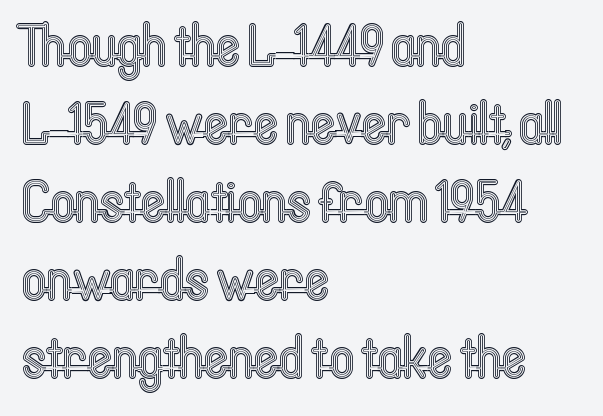
{"italic": "no", "width": "condensed", "x_height": "medium", "monospaced": "no", "underline": "no", "align": "left", "line_spacing": "normal", "line_spacing_ratio": 1.32, "letter_spacing": "normal", "letter_spacing_em": 0.0, "glyph_px": 59}
